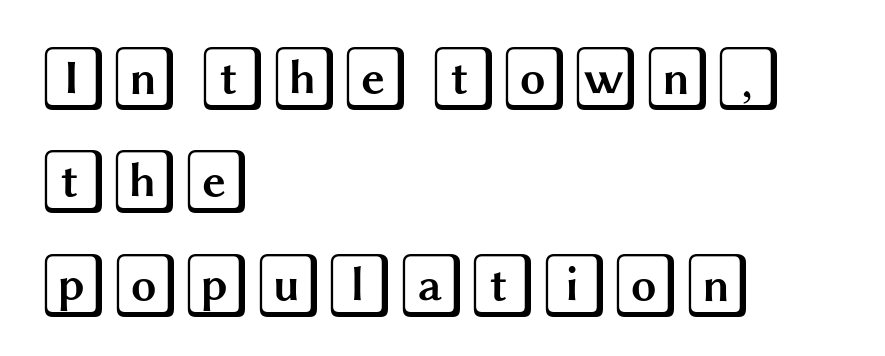
If you drew a ruler down the left edge, every line would touch it. Characters remain perfectly vertical along every line. Here the glyphs are tracked normally, forming tight word shapes. No word sits above an underline. Reading down the column, the eye jumps a familiar distance to each next line.
